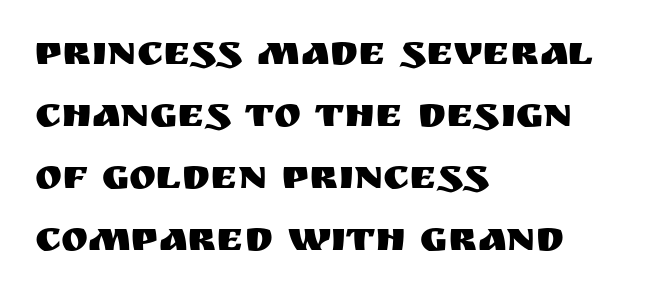
Tall strokes in this sample are plumb rather than angled. The rendering anchors every line to the left-hand side. The designer left line spacing at the default. Nothing unusual about the tracking: characters are spaced as the font intends. The area under the type is left untouched. In terms of letterform style, serifs are entirely absent.
